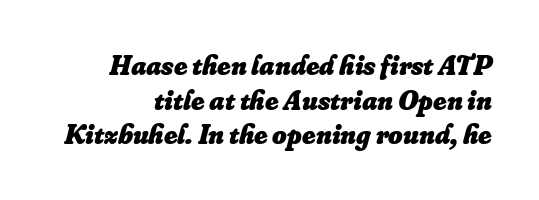
The image shows 28 px heavy type, italic (leaning right); set right-aligned, line spacing 1.24x, normal letter spacing, not underlined; low stroke contrast and a small x-height.
